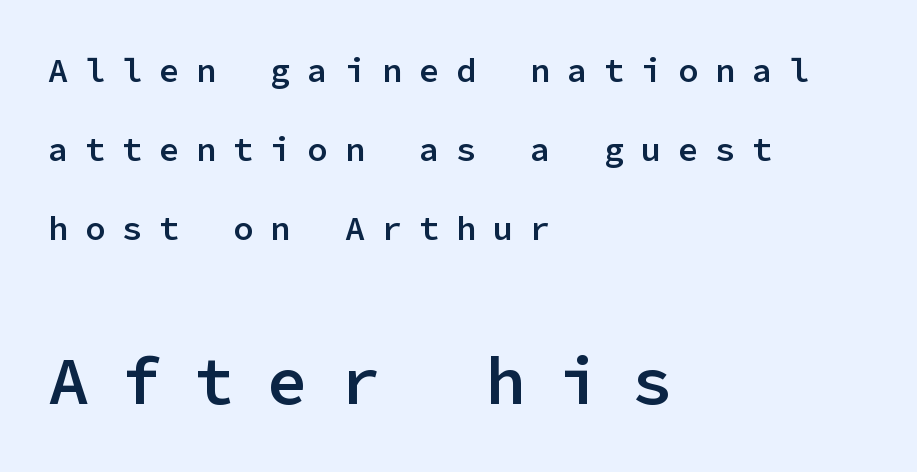
Posture: upright roman. The characters look somewhat weighty, a semibold short of true bold. Regarding leading, the lines here are spaced well apart. This rendering uses left alignment, leaving the right contour irregular. Whoever set this made the second block the dominant, larger element.
